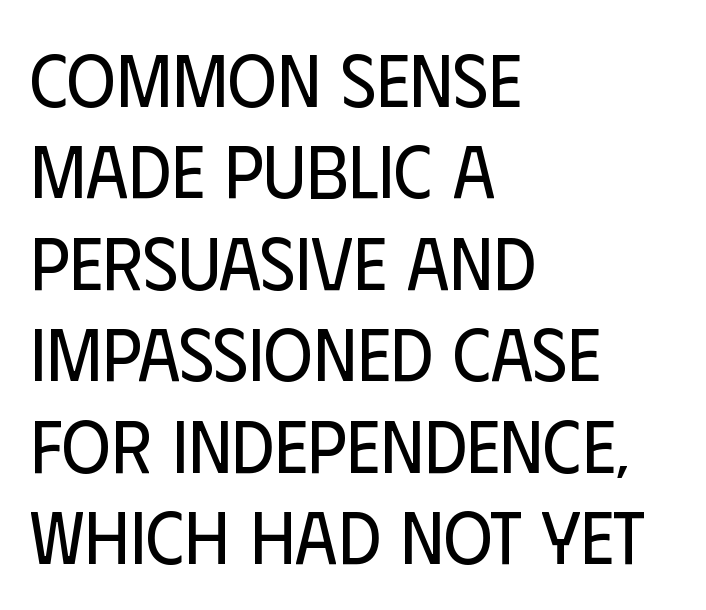
Q: Is the text bold? A: No.
Q: Is the text italic (slanted)? A: No, it is upright.
Q: Is the typeface a serif or a sans-serif typeface? A: Sans-serif.
Q: Is the text underlined? A: No.
Q: How is the paragraph aligned? A: Left-aligned.
Q: Is the spacing between letters normal or unusually wide? A: Normal.
Q: Width (condensed, normal, or wide)? A: Condensed.
Q: Stroke contrast? A: Low.
Q: x-height? A: Large.
Q: Monospaced? A: No.
